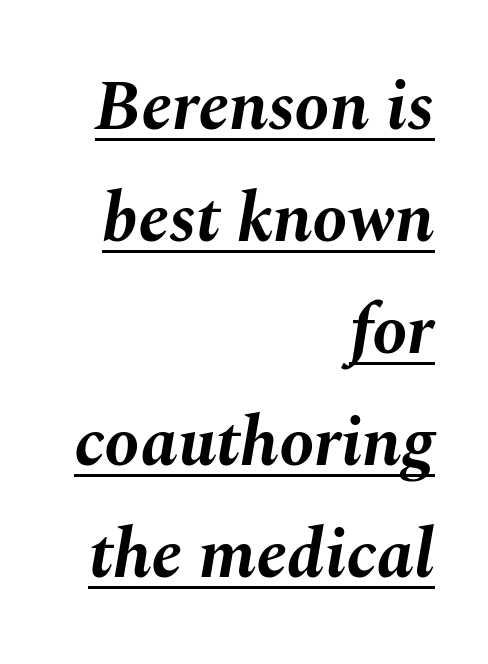
{"italic": "yes", "lean": "right", "slant_degrees": 10, "bold": "yes", "weight": "bold", "width": "normal", "stroke_contrast": "medium", "x_height": "medium", "monospaced": "no", "underline": "yes", "align": "right", "line_spacing": "normal", "line_spacing_ratio": 1.6, "letter_spacing": "normal", "letter_spacing_em": 0.0, "glyph_px": 70}
